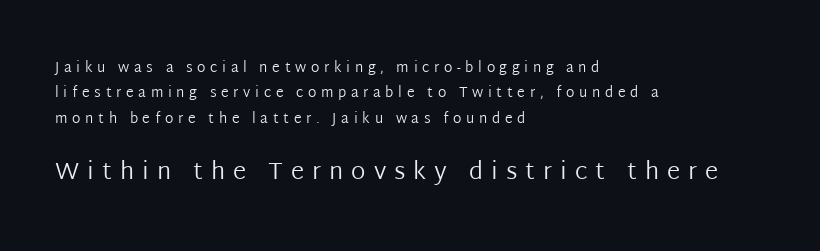
Block two is the big one; block one sits smaller above it. No chunkiness to these letters — they're not bold. This sample uses an upright cut, with every glyph sitting square on the baseline. In terms of letterspacing, this is a distinctly airy, spread setting. Layout note: lines flush left. A bare baseline throughout the passage.
